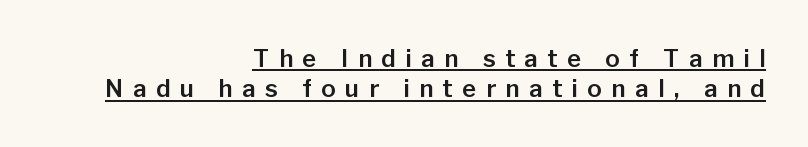
{"italic": "no", "underline": "yes", "align": "right", "line_spacing": "normal", "line_spacing_ratio": 1.27, "letter_spacing": "wide", "letter_spacing_em": 0.4, "glyph_px": 24}
